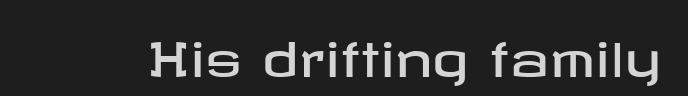
The rendering keeps characters at their native spacing. Unlike a traditional serif, this face leaves its strokes unadorned. The strip under each line holds only bare page. If you drew a line through each stem, it would be perfectly vertical.
